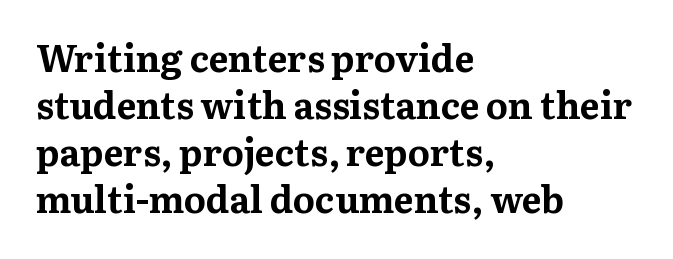
The image shows 37 px bold serif type, upright; set left-aligned, normal line spacing (1.27x), normal letter spacing, not underlined; medium stroke contrast and a medium x-height.
